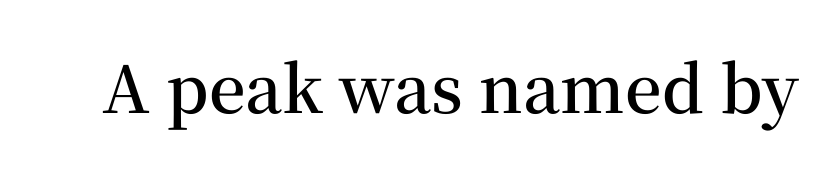
{"serif": "yes", "italic": "no", "bold": "semi", "weight": "semibold", "width": "normal", "stroke_contrast": "medium", "x_height": "medium", "monospaced": "no", "underline": "no", "letter_spacing": "normal", "letter_spacing_em": 0.0, "glyph_px": 65}
